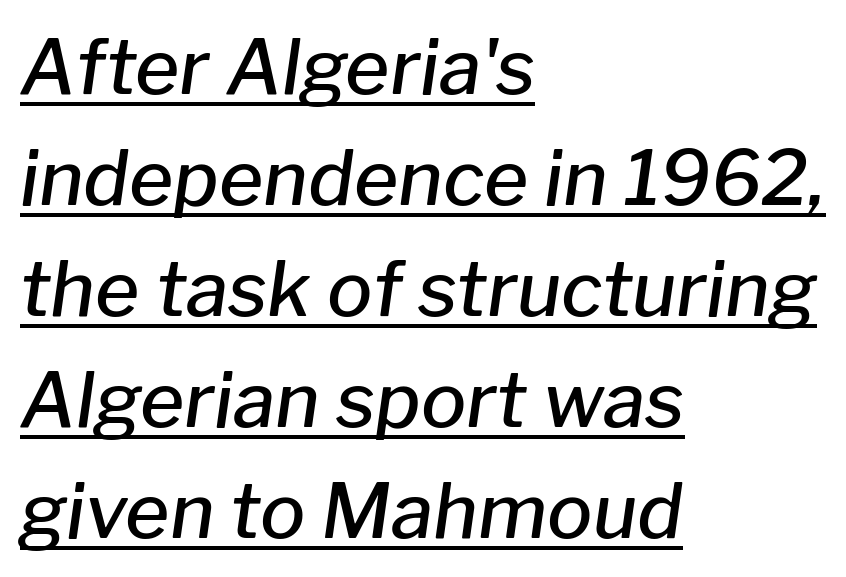
Character widths vary here, with narrow letters taking less room than wide ones. On the weight axis this lands at semibold, roughly 600. Summary of vertical rhythm: regular, with standard interline spacing. Honestly, the letter spacing is just normal — you wouldn't notice it. The specimen includes a rule beneath the text block's lines.
